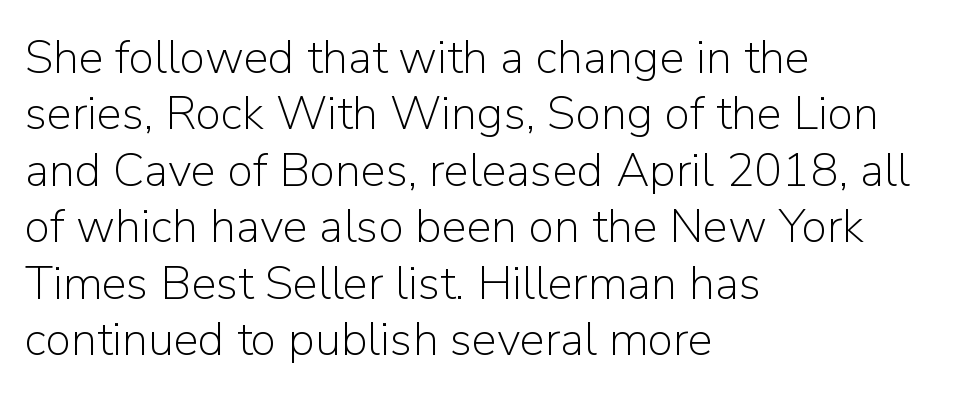
Counters stay open thanks to moderate or lighter strokes. The gap between lines stays unmarked. These lines are rendered in a variable-pitch font. This rendering uses left alignment, leaving the right contour irregular. A typesetter would call this zero additional tracking.
